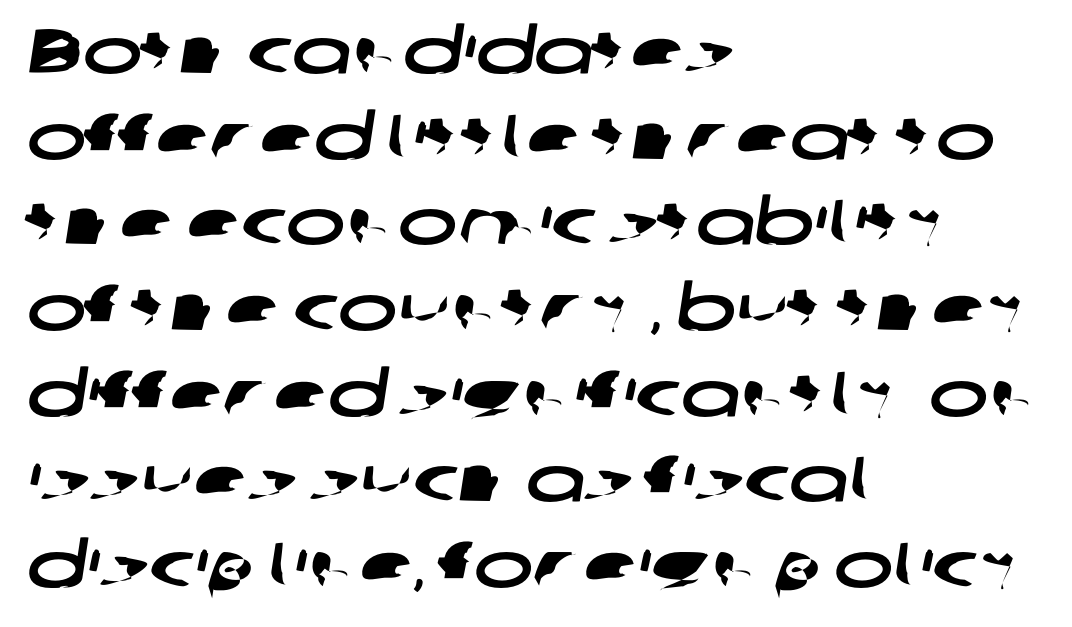
Q: Is the typeface a serif or a sans-serif typeface? A: Sans-serif.
Q: Is the text underlined? A: No.
Q: How is the paragraph aligned? A: Left-aligned.
Q: Is the spacing between letters normal or unusually wide? A: Normal.
Q: Is the spacing between lines tight, normal or loose? A: Normal.
Q: Width (condensed, normal, or wide)? A: Wide.
Q: Stroke contrast? A: Low.
Q: x-height? A: Medium.
Q: Monospaced? A: No.
